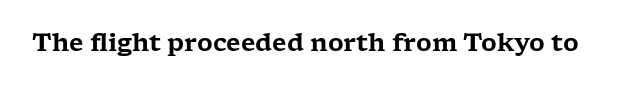
Observe the ordinary spacing: letters are neighbours, not strangers. Underline: absent. Rendered with straight, roman letterforms.
